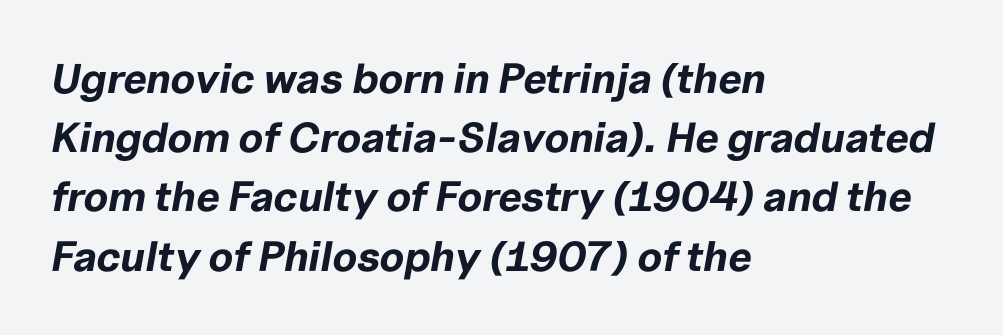
Q: Is the text bold? A: Yes.
Q: Is the text italic (slanted)? A: Yes, it leans right by about 10 degrees.
Q: Is the text underlined? A: No.
Q: How is the paragraph aligned? A: Left-aligned.
Q: Is the spacing between letters normal or unusually wide? A: Normal.
Q: Is the spacing between lines tight, normal or loose? A: Normal.
Q: Width (condensed, normal, or wide)? A: Normal.
Q: Stroke contrast? A: Low.
Q: x-height? A: Medium.
Q: Monospaced? A: No.
